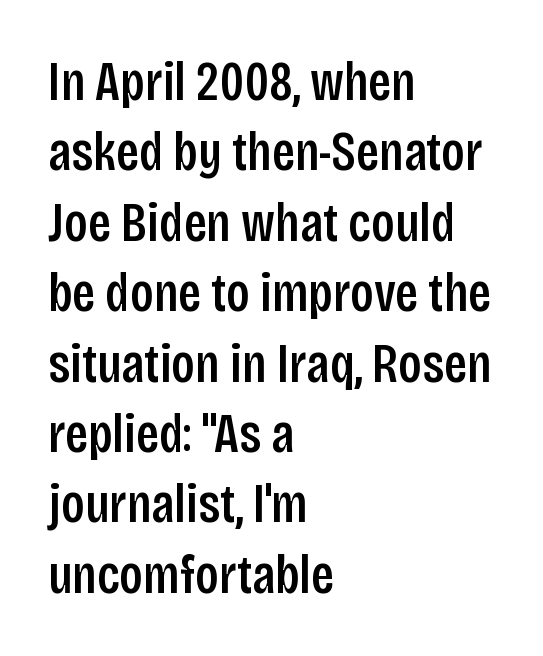
{"serif": "no", "italic": "no", "width": "condensed", "stroke_contrast": "low", "x_height": "large", "monospaced": "no", "underline": "no", "align": "left", "line_spacing": "normal", "line_spacing_ratio": 1.28, "letter_spacing": "normal", "letter_spacing_em": 0.0, "glyph_px": 55}
